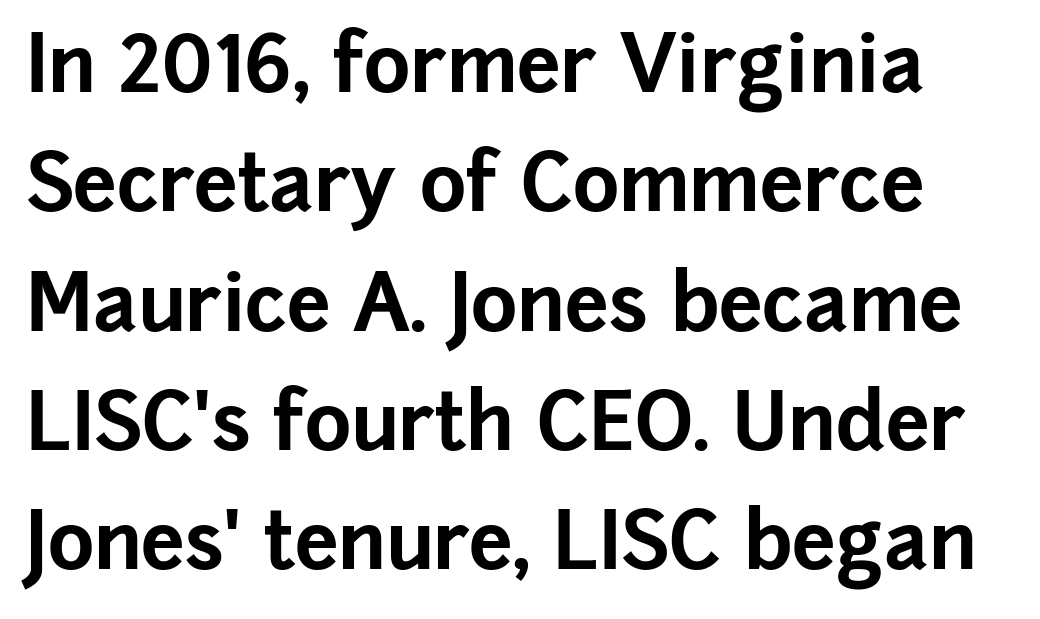
Q: Is the text bold? A: Yes.
Q: Is the text italic (slanted)? A: No, it is upright.
Q: Is the typeface a serif or a sans-serif typeface? A: Sans-serif.
Q: Is the text underlined? A: No.
Q: Is the spacing between letters normal or unusually wide? A: Normal.
Q: Is the spacing between lines tight, normal or loose? A: Normal.
Q: Width (condensed, normal, or wide)? A: Normal.
Q: Stroke contrast? A: Low.
Q: x-height? A: Medium.
Q: Monospaced? A: No.
